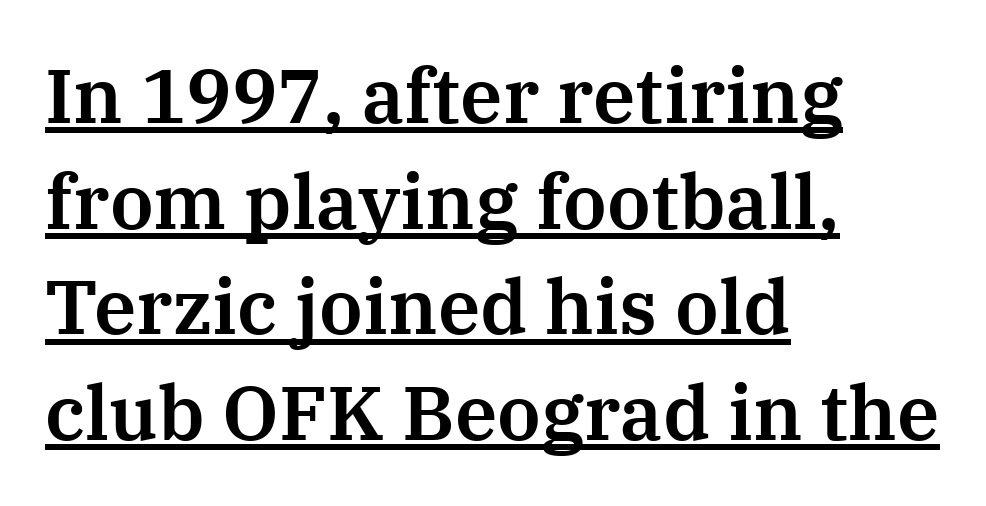
{"serif": "yes", "italic": "no", "width": "normal", "stroke_contrast": "medium", "x_height": "medium", "monospaced": "no", "underline": "yes", "align": "left", "line_spacing": "normal", "line_spacing_ratio": 1.39, "letter_spacing": "normal", "letter_spacing_em": 0.0, "glyph_px": 76}
